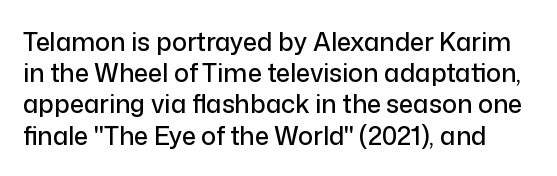
{"italic": "no", "underline": "no", "line_spacing": "normal", "line_spacing_ratio": 1.25, "letter_spacing": "normal", "letter_spacing_em": 0.0, "glyph_px": 25}
